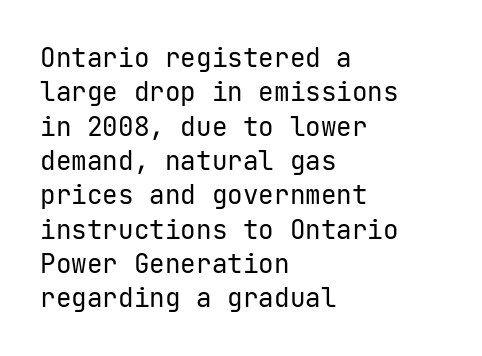
Leftover space on each line is placed entirely after the last word. Notice how the stems are strictly vertical — no italics here. The rendering uses a moderate line-height, typical for paragraphs. Underlining? Definitely not there. A light-to-regular cut is what we see here.
